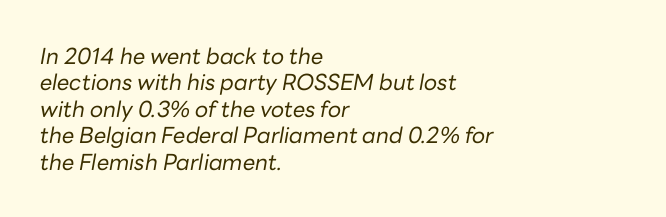
Stems and bowls with no extra thickness — not bold. Compared with ordinary roman type, these characters are visibly tilted. All the whitespace from short lines collects on the right. Underlining? Definitely not there. Tracking value appears to be zero — textbook default spacing.
